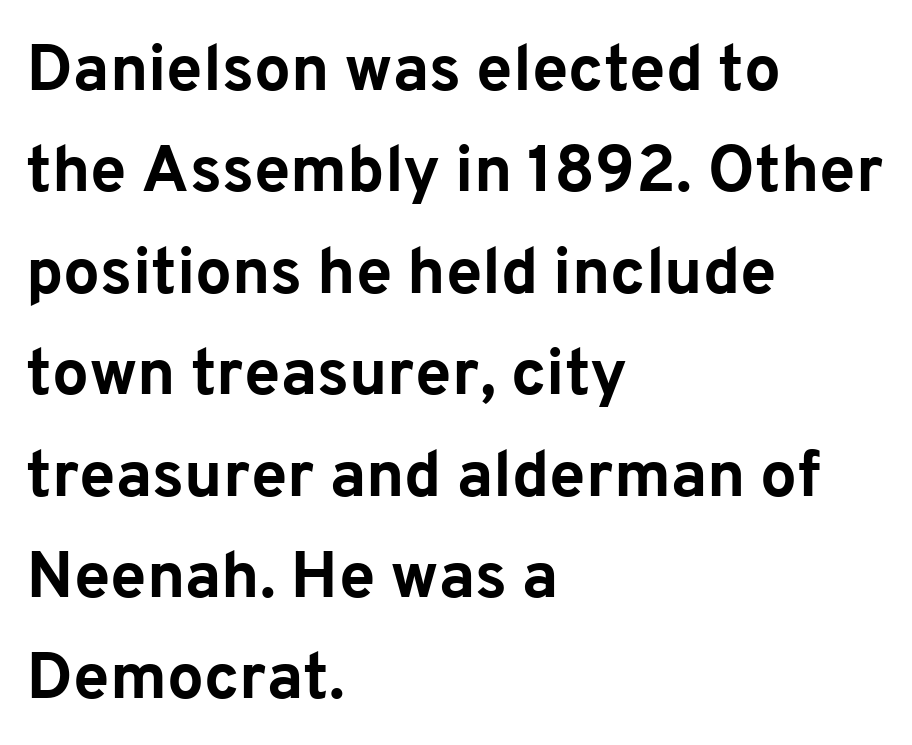
Quick note: underline off. Which margin do the lines hug? The left one — the right edge is uneven. Proportional: the letters do not fall into vertical columns. You can tell from the bare stems that sans-serif type was used.
